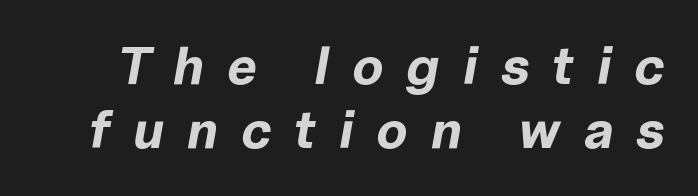
You'd pick this weight for a headline — it's a proper bold. A typesetter would call this proportional, since set widths differ per character. There's an unmistakable incline to the writing here. Only glyphs here, with clear space below each row.
